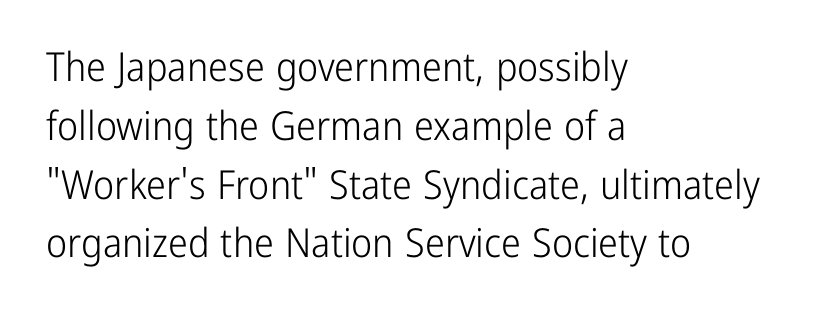
{"serif": "no", "italic": "no", "bold": "no", "weight": "light", "width": "condensed", "stroke_contrast": "low", "x_height": "medium", "monospaced": "no", "underline": "no", "align": "left", "line_spacing": "normal", "line_spacing_ratio": 1.47, "letter_spacing": "normal", "letter_spacing_em": 0.0, "glyph_px": 40}
